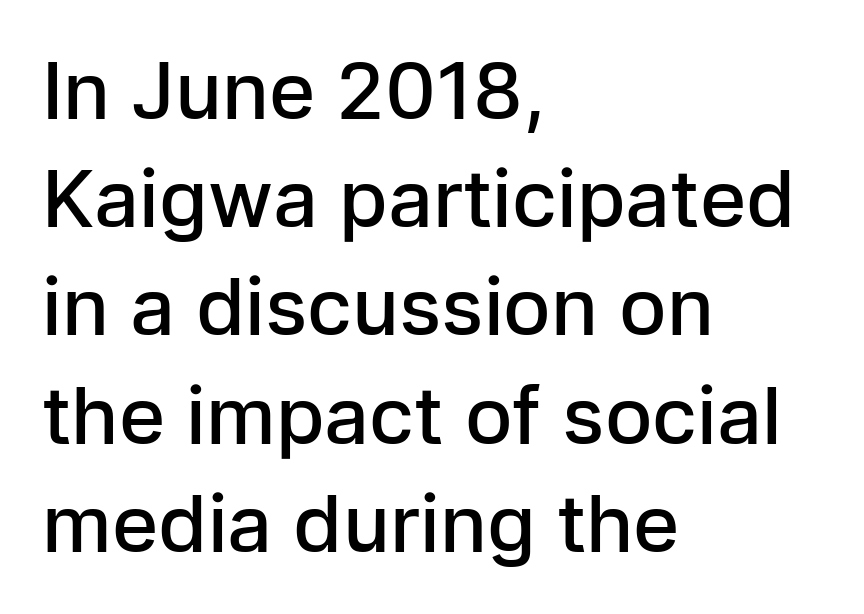
{"serif": "no", "italic": "no", "bold": "semi", "weight": "semibold", "width": "normal", "stroke_contrast": "low", "x_height": "medium", "monospaced": "no", "underline": "no", "align": "left", "line_spacing": "normal", "line_spacing_ratio": 1.37, "letter_spacing": "normal", "letter_spacing_em": 0.0, "glyph_px": 79}
